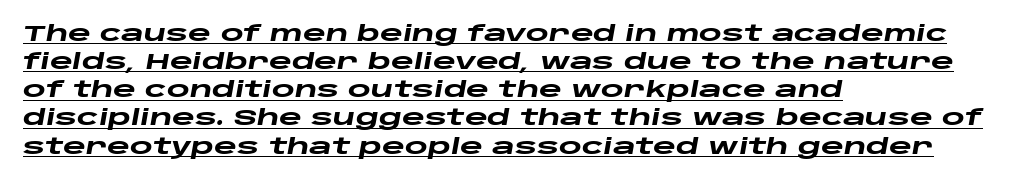
Q: Is the text bold? A: Yes.
Q: Is the text italic (slanted)? A: Yes, it leans right by about 10 degrees.
Q: Is the text underlined? A: Yes.
Q: How is the paragraph aligned? A: Left-aligned.
Q: Is the spacing between letters normal or unusually wide? A: Normal.
Q: Is the spacing between lines tight, normal or loose? A: Normal.
